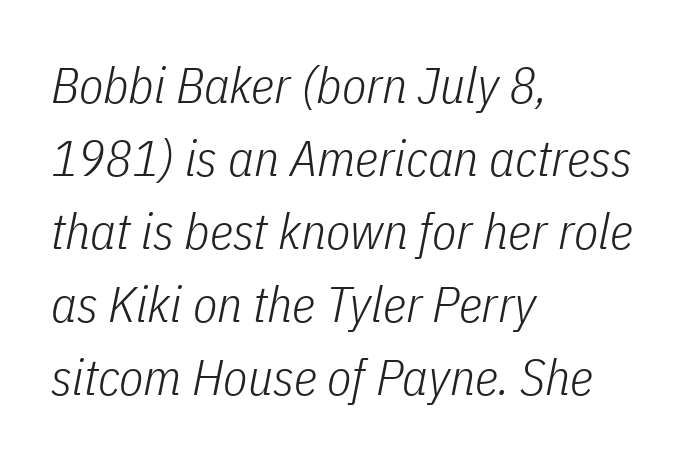
The image shows 50 px light, condensed type, italic (leaning right); set left-aligned, normal line spacing (1.46x), normal letter spacing, not underlined; low stroke contrast and a medium x-height.
